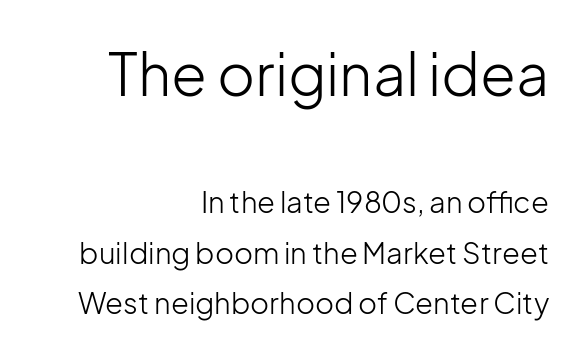
The paragraph shown leans on its right margin. The font is comparable to plain body text, perhaps lighter. Every character sits straight up, as roman type does. Lines of text with bare space underneath. Here the designer chose a conventional face with non-uniform glyph widths. Compare the two chunks: the upper has the greater cap height.
